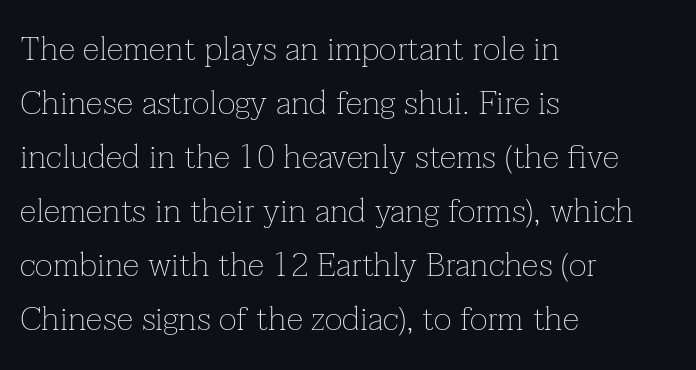
Vertically, the passage feels balanced, rows spaced as you'd expect. Unmarked baselines from the first word to the last. Ordinary non-slanted type is in use. Character widths vary here, with narrow letters taking less room than wide ones. Tracking value appears to be zero — textbook default spacing.
